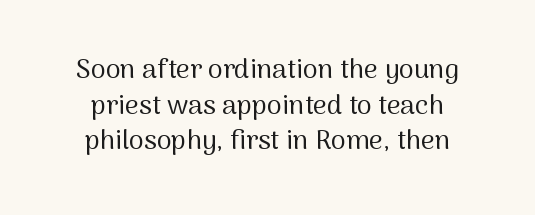
The image shows 27 px text type, upright; set centered, normal line spacing (1.32x), normal letter spacing, not underlined.
